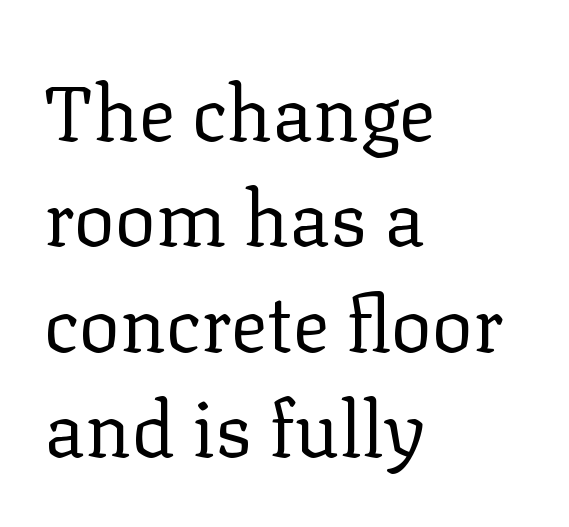
Q: Is the text bold? A: No.
Q: Is the text italic (slanted)? A: No, it is upright.
Q: Is the typeface a serif or a sans-serif typeface? A: Serif.
Q: Is the text underlined? A: No.
Q: How is the paragraph aligned? A: Left-aligned.
Q: Is the spacing between letters normal or unusually wide? A: Normal.
Q: Is the spacing between lines tight, normal or loose? A: Normal.
Q: Width (condensed, normal, or wide)? A: Normal.
Q: Stroke contrast? A: Low.
Q: x-height? A: Medium.
Q: Monospaced? A: No.
